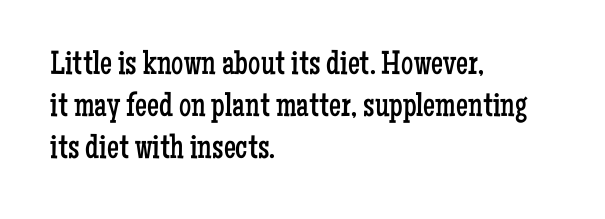
Proportional: the letters do not fall into vertical columns. The rag falls on the right side of this text block. This rendering features lettering with no underline. Ascenders rise straight up at ninety degrees. Letterform terminals end in serifs throughout the passage.
